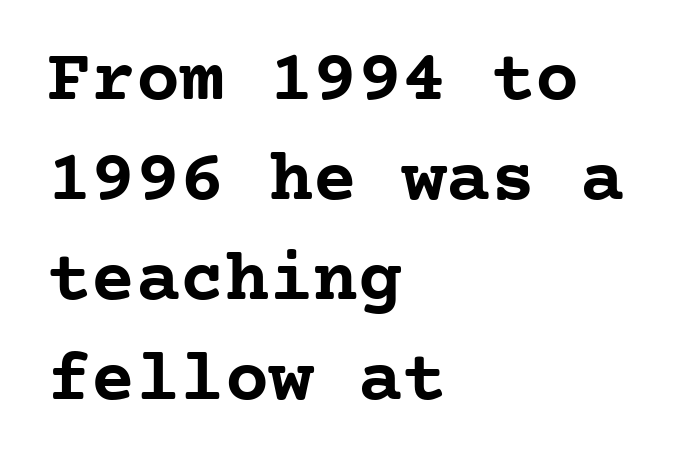
The block of text has a typical density, with ordinary space between rows. Type without underlining. The letters sit at their default tracking, neither squeezed nor spread. A typesetter would call this monospace, since all characters share one set width. Heft: maximum for text — a bold. You can tell it's not italic because the verticals are truly vertical.
